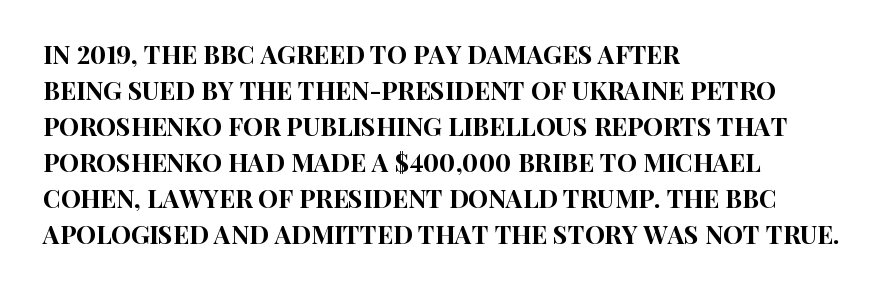
The image shows 25 px text type, upright; set left-aligned, normal line spacing (1.44x), normal letter spacing, not underlined.
